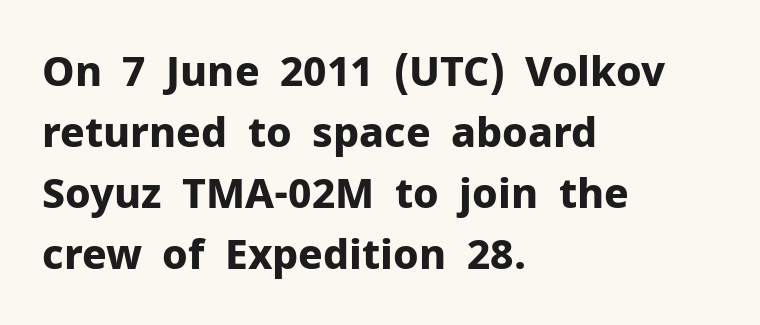
{"serif": "no", "italic": "no", "bold": "yes", "weight": "bold", "width": "normal", "stroke_contrast": "low", "x_height": "medium", "monospaced": "no", "underline": "no", "align": "left", "line_spacing": "normal", "line_spacing_ratio": 1.49, "letter_spacing": "normal", "letter_spacing_em": 0.0, "glyph_px": 41}
